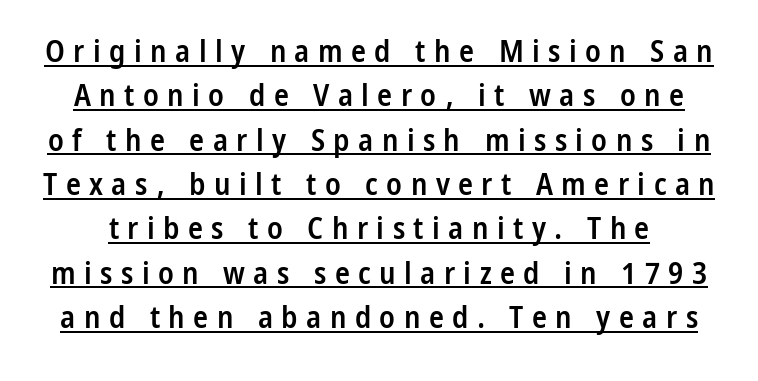
The image shows 31 px semibold, condensed sans-serif type, upright; set normal line spacing (1.43x), unusually wide letter spacing (+0.27 em), underlined; low stroke contrast and a medium x-height.
